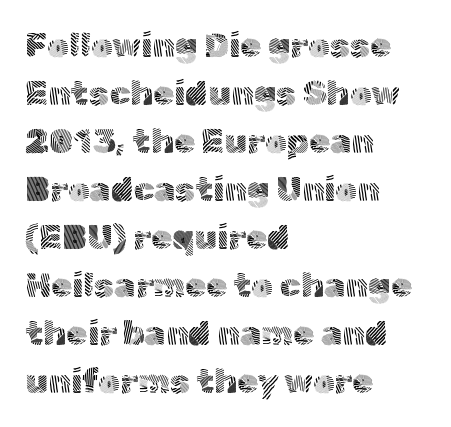
{"serif": "no", "italic": "no", "bold": "no", "weight": "light", "width": "normal", "x_height": "medium", "monospaced": "no", "underline": "no", "align": "left", "line_spacing": "normal", "line_spacing_ratio": 1.41, "letter_spacing": "normal", "letter_spacing_em": 0.0, "glyph_px": 34}
